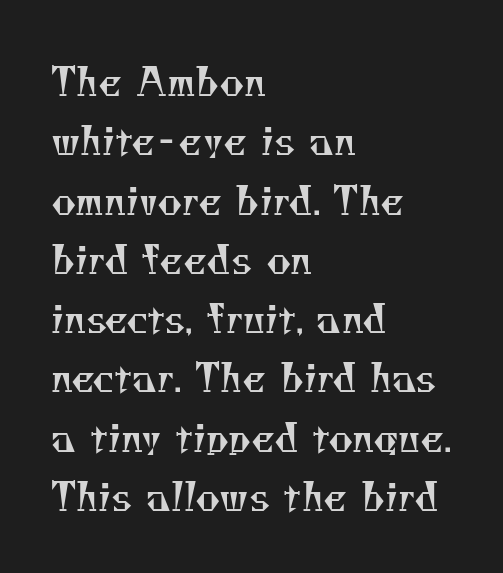
The image shows 38 px regular-weight serif type; set left-aligned, normal line spacing (1.56x), normal letter spacing, not underlined; medium stroke contrast and a small x-height.
